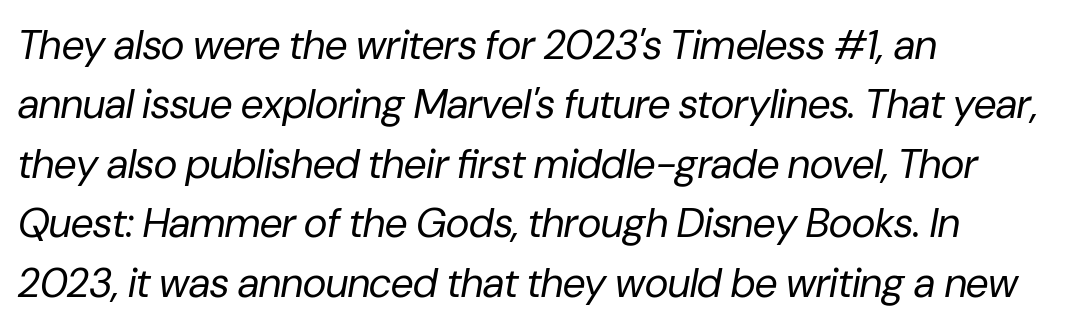
The image shows 41 px regular-weight type, italic (leaning right); set left-aligned, normal line spacing (1.45x), normal letter spacing, not underlined; low stroke contrast and a medium x-height.
